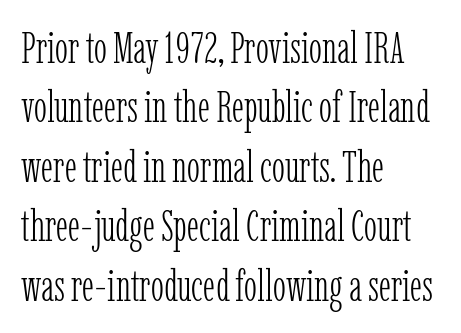
The image shows 44 px light, condensed serif type, upright; set left-aligned, normal line spacing (1.35x), normal letter spacing, not underlined; low stroke contrast and a medium x-height.
